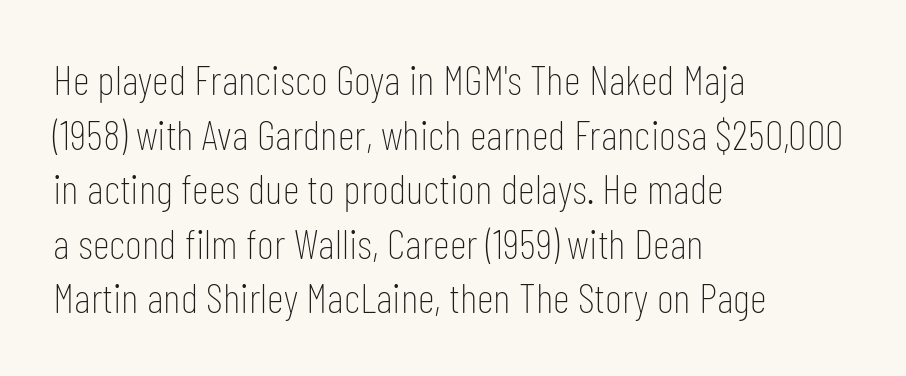
Letters rest on an invisible, unmarked baseline. Proportional: the letters do not fall into vertical columns. You can tell from the bare stems that sans-serif type was used. Quick note: interline space is typical.
